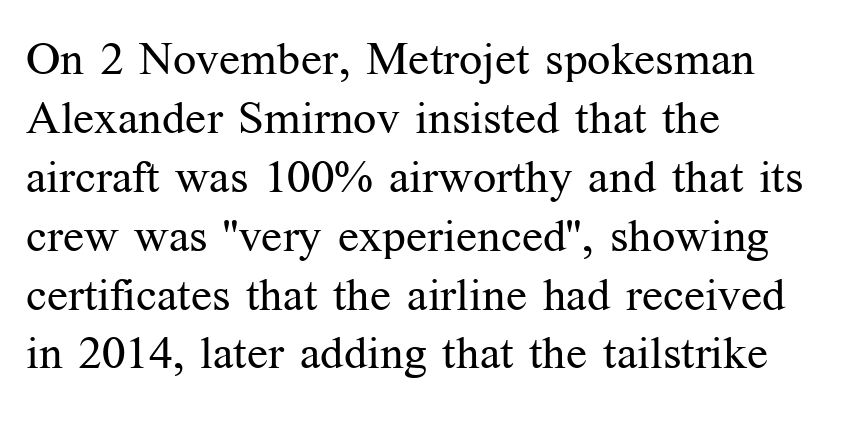
Between one letter and the next there's only the usual sliver of space. This sample uses an upright cut, with every glyph sitting square on the baseline. Reading down the column, the eye jumps a familiar distance to each next line. Varying glyph widths throughout — classic text-font behaviour.
